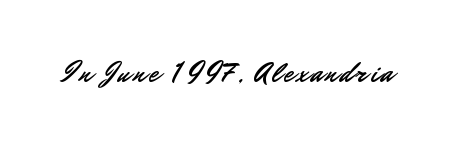
The image shows 28 px sans-serif type; set not underlined; low stroke contrast and a small x-height.
